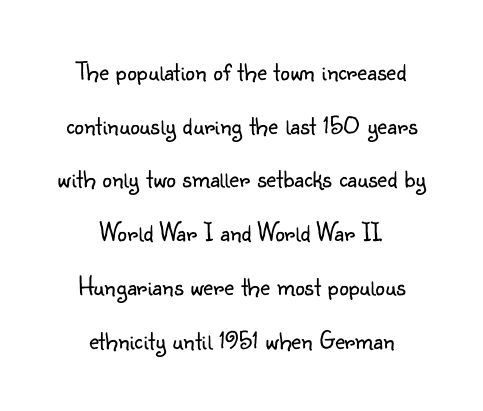
{"italic": "no", "bold": "no", "underline": "no", "align": "center", "line_spacing": "loose", "line_spacing_ratio": 1.99, "letter_spacing": "normal", "letter_spacing_em": 0.0, "glyph_px": 27}
